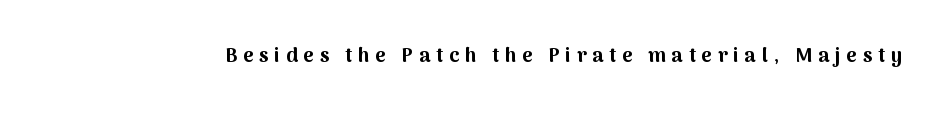
{"italic": "no", "bold": "yes", "underline": "no", "letter_spacing": "wide", "letter_spacing_em": 0.29, "glyph_px": 20}
